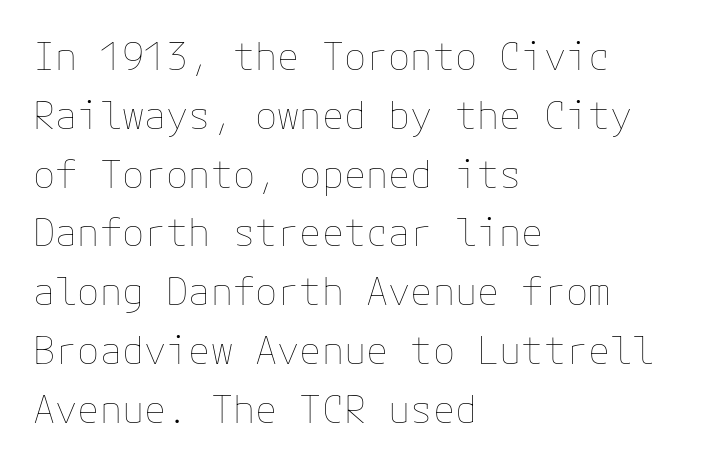
The image shows 37 px thin type, upright; set left-aligned, normal line spacing (1.59x), normal letter spacing, not underlined; low stroke contrast and a medium x-height.
